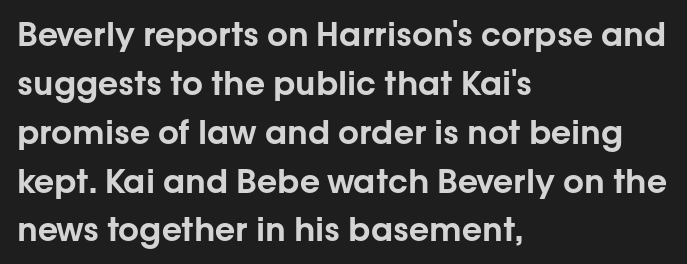
The face used here is rendered with its standard letterfit. The paragraph shown leans on its left margin. Is there any slant? The stems are plumb. Examine the stroke ends and you'll find no serifs. Here the designer chose a conventional face with non-uniform glyph widths. Leading: standard.
